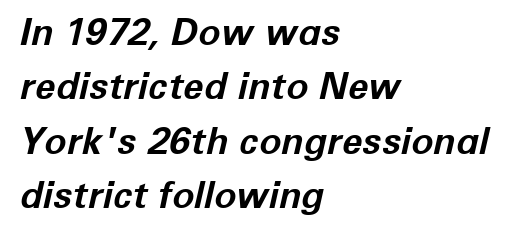
The image shows 37 px bold type, italic (leaning right); set left-aligned, normal line spacing (1.47x), normal letter spacing, not underlined; low stroke contrast and a medium x-height.
